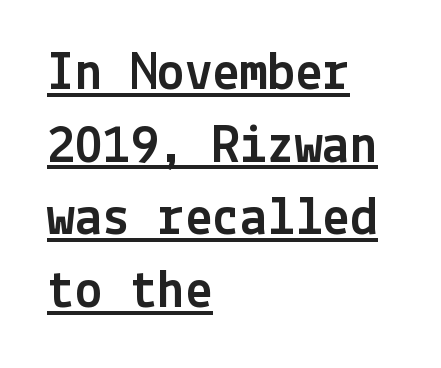
Regarding serifs, this sample does without them. These characters rest on top of a visible drawn line. Default kerning and tracking; the words read as compact shapes. Nope, not italic — everything's standing straight. Baseline-to-baseline distance is the conventional proportion of letter height.
